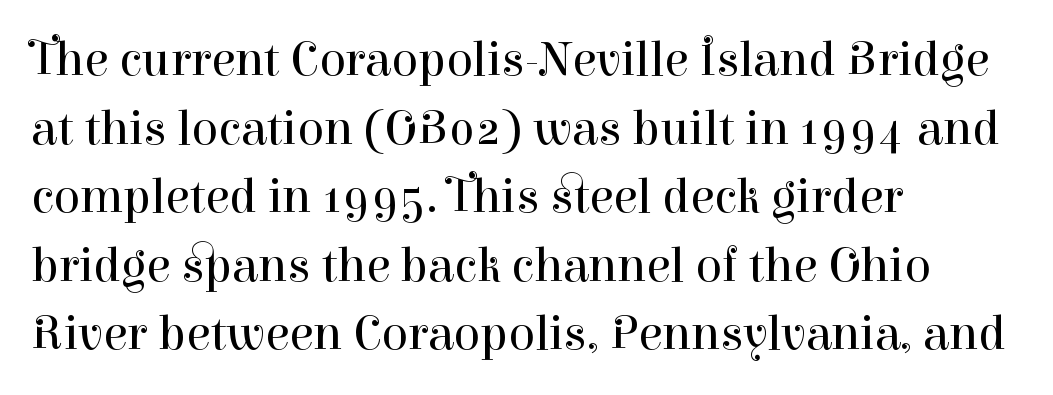
The image shows 49 px regular-weight serif type, upright; set left-aligned, normal line spacing (1.4x), normal letter spacing, not underlined; high stroke contrast and a medium x-height.
